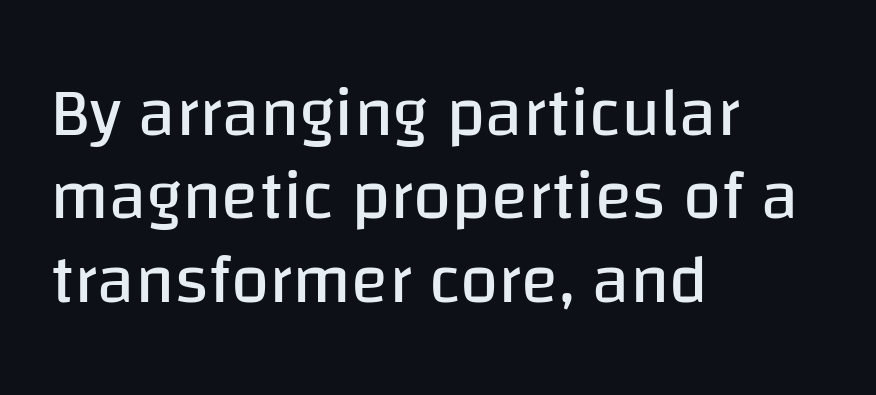
{"serif": "no", "italic": "no", "bold": "no", "weight": "regular", "width": "normal", "stroke_contrast": "low", "x_height": "large", "monospaced": "no", "underline": "no", "align": "left", "line_spacing_ratio": 1.21, "letter_spacing": "normal", "letter_spacing_em": 0.0, "glyph_px": 69}
